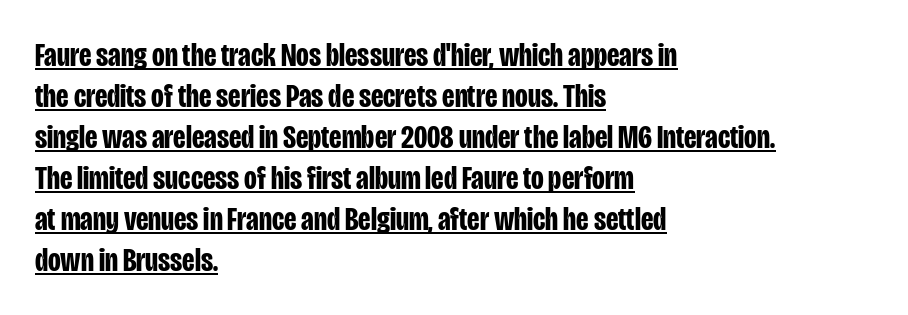
Q: Is the text bold? A: Yes.
Q: Is the text italic (slanted)? A: No, it is upright.
Q: Is the typeface a serif or a sans-serif typeface? A: Sans-serif.
Q: Is the text underlined? A: Yes.
Q: How is the paragraph aligned? A: Left-aligned.
Q: Is the spacing between letters normal or unusually wide? A: Normal.
Q: Width (condensed, normal, or wide)? A: Condensed.
Q: Stroke contrast? A: Low.
Q: x-height? A: Large.
Q: Monospaced? A: No.
